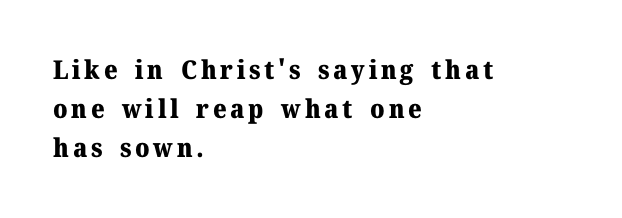
{"italic": "no", "bold": "yes", "underline": "no", "align": "left", "line_spacing": "normal", "line_spacing_ratio": 1.5, "glyph_px": 26}
